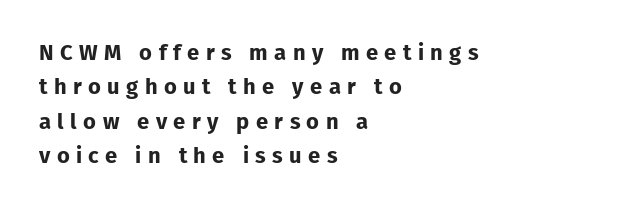
Leading matches the norm, producing a regular column. Weight: bold. The lines in this sample share a left origin and differ only in where they stop. Characters follow at a spacing far wider than the type designer built in.
